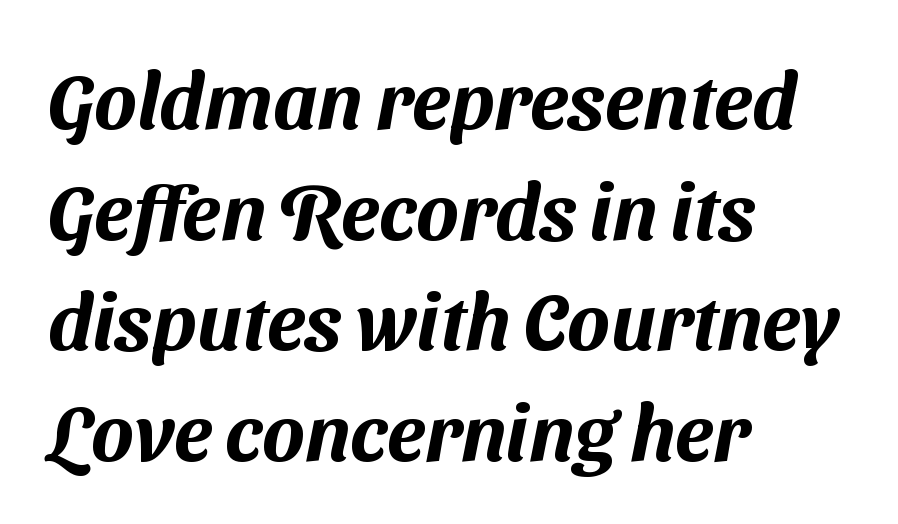
{"serif": "no", "width": "normal", "stroke_contrast": "medium", "x_height": "medium", "monospaced": "no", "underline": "no", "align": "left", "line_spacing": "normal", "line_spacing_ratio": 1.4, "letter_spacing": "normal", "letter_spacing_em": 0.0, "glyph_px": 79}
